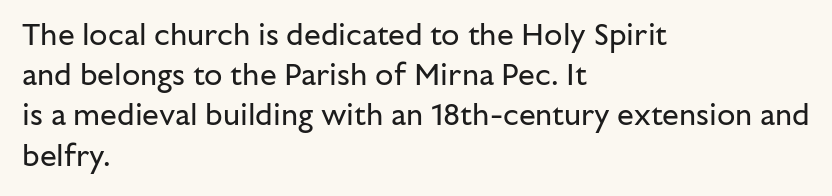
The image shows 30 px regular-weight sans-serif type, upright; set left-aligned, normal line spacing (1.34x), normal letter spacing, not underlined; low stroke contrast and a medium x-height.
